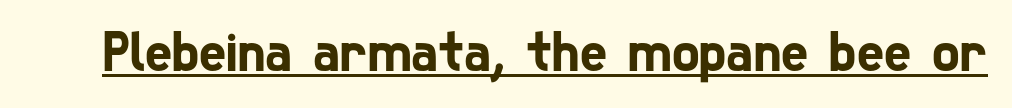
Q: Is the typeface a serif or a sans-serif typeface? A: Sans-serif.
Q: Is the text underlined? A: Yes.
Q: Is the spacing between letters normal or unusually wide? A: Normal.
Q: Width (condensed, normal, or wide)? A: Condensed.
Q: Stroke contrast? A: Low.
Q: x-height? A: Medium.
Q: Monospaced? A: No.
